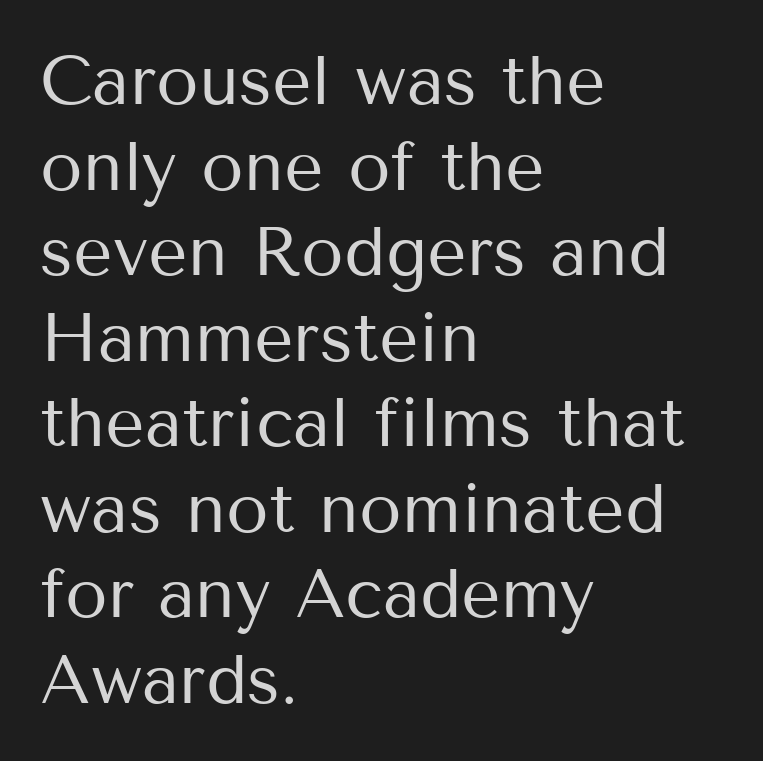
Q: Is the text bold? A: No.
Q: Is the text italic (slanted)? A: No, it is upright.
Q: Is the typeface a serif or a sans-serif typeface? A: Sans-serif.
Q: Is the text underlined? A: No.
Q: How is the paragraph aligned? A: Left-aligned.
Q: Is the spacing between letters normal or unusually wide? A: Normal.
Q: Width (condensed, normal, or wide)? A: Normal.
Q: Stroke contrast? A: Medium.
Q: x-height? A: Medium.
Q: Monospaced? A: No.
